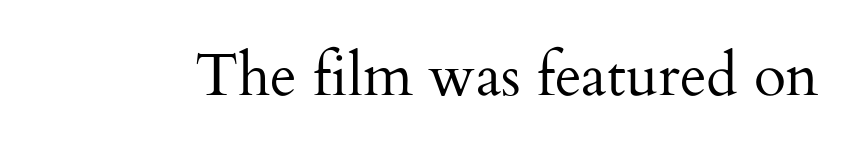
The image shows 59 px regular-weight serif type, upright; set normal letter spacing, not underlined; medium stroke contrast and a small x-height.
